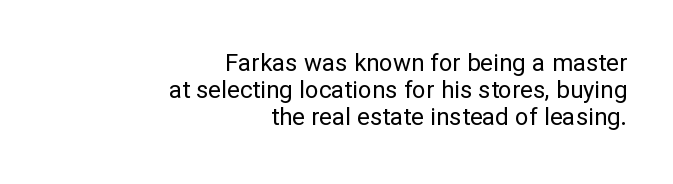
Q: Is the text bold? A: No.
Q: Is the text italic (slanted)? A: No, it is upright.
Q: Is the text underlined? A: No.
Q: How is the paragraph aligned? A: Right-aligned.
Q: Is the spacing between letters normal or unusually wide? A: Normal.
Q: Is the spacing between lines tight, normal or loose? A: Tight.
